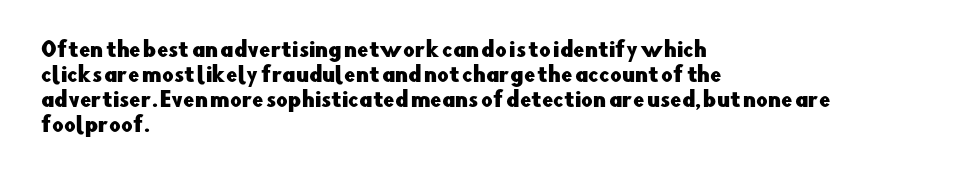
The space between consecutive lines is moderate. The area under the type is left untouched. The letters sit at their default tracking, neither squeezed nor spread. If you drew a line through each stem, it would be perfectly vertical. This rendering uses left alignment, leaving the right contour irregular.
